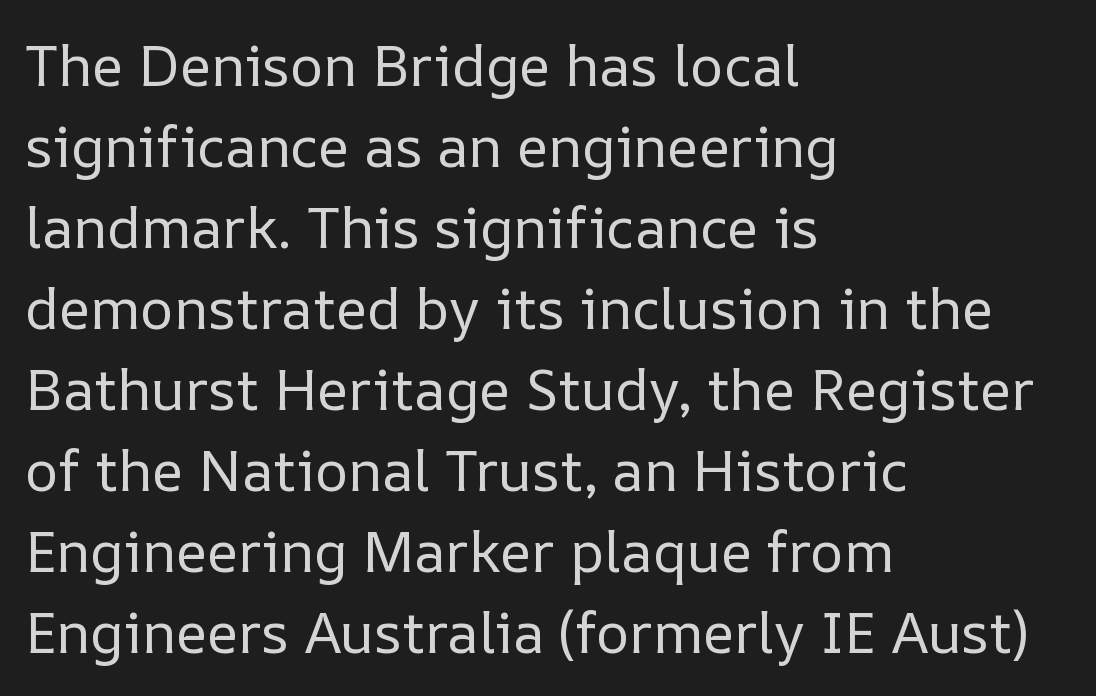
These lines are rendered in a variable-pitch font. No heavy texture on the line: the type isn't bold. Words appear dense and cohesive because spacing is normal. The gap between lines stays unmarked.
